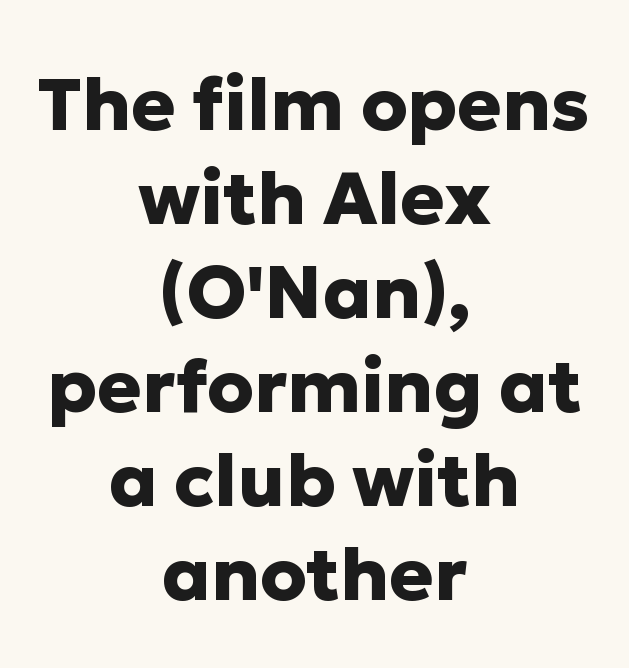
The image shows 74 px heavy sans-serif type, upright; set centered, normal line spacing (1.27x), normal letter spacing, not underlined; low stroke contrast and a medium x-height.
